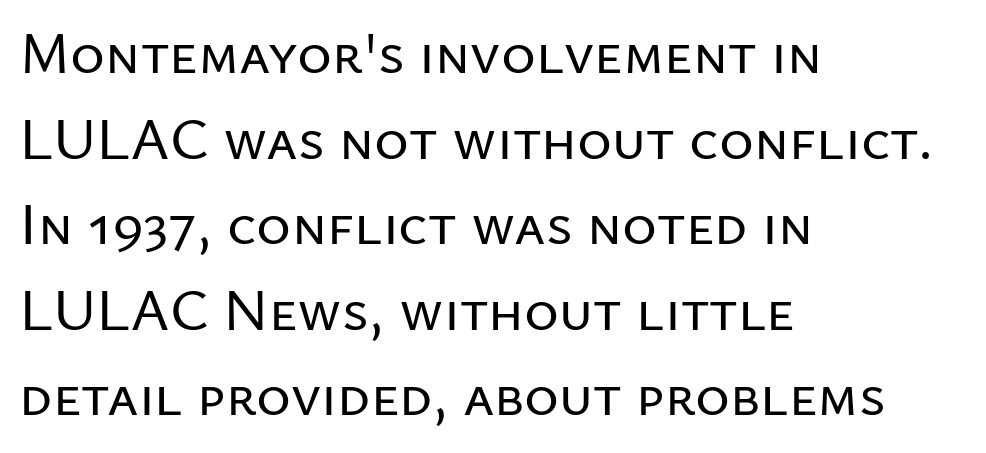
The rendering uses natural spacing where letterforms have individual widths. Does the type have serifs? No, each stem ends abruptly. The space between consecutive lines is moderate. The space beneath each line is pristine and unruled. The line texture is even and compact thanks to regular tracking.
